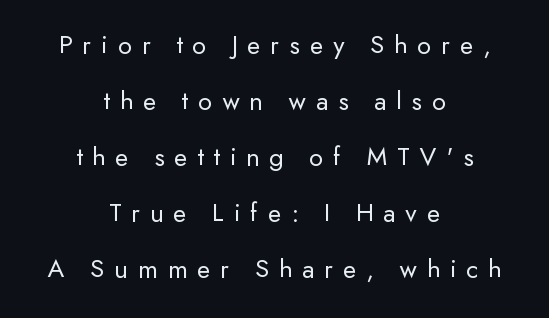
Q: Is the text bold? A: No.
Q: Is the text italic (slanted)? A: No, it is upright.
Q: Is the text underlined? A: No.
Q: How is the paragraph aligned? A: Centered.
Q: Is the spacing between letters normal or unusually wide? A: Unusually wide.
Q: Is the spacing between lines tight, normal or loose? A: Loose.
